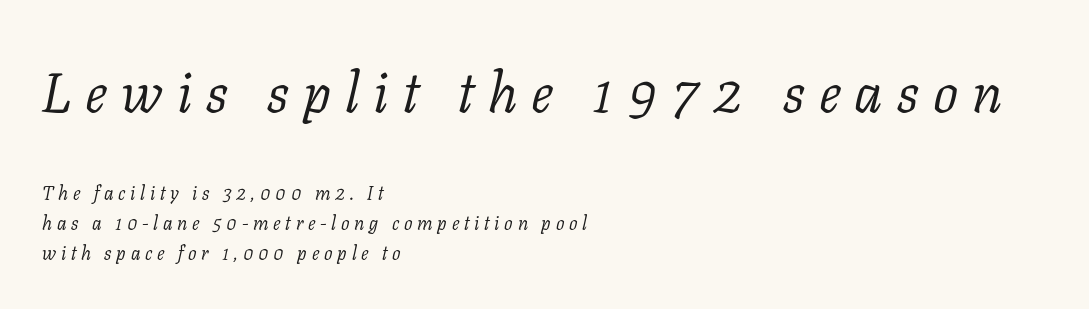
Bold? No — there's no thickening of the strokes. The foot of each line stays bare and open. I'd call this a serif setting — the letters wear small feet. The face used here is rendered with a markedly widened letterfit. Yep, that's italic — everything's leaning. Note the varied advance widths — an 'i' is clearly narrower than an 'm'.
